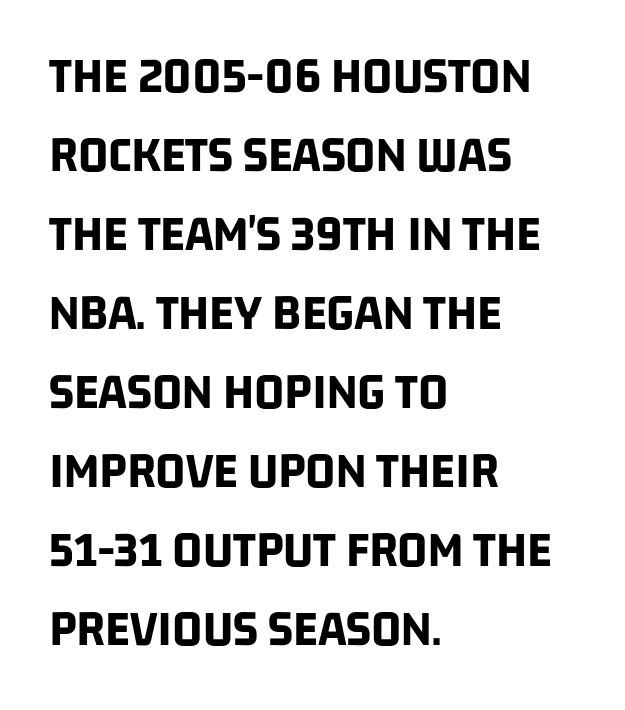
The image shows 52 px bold, condensed sans-serif type; set left-aligned, normal line spacing (1.52x), normal letter spacing, not underlined; low stroke contrast and a large x-height.
